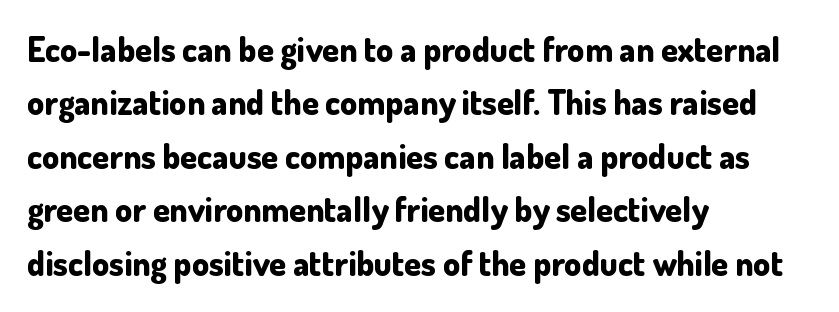
Spacing verdict: proportional, widths tailored to each character. Strong, thick strokes mark this as bold type. One-word summary of the alignment: left. The tracking reads as untouched default to a designer's eye. The face used here is a sans, in the tradition of grotesques and geometrics.
